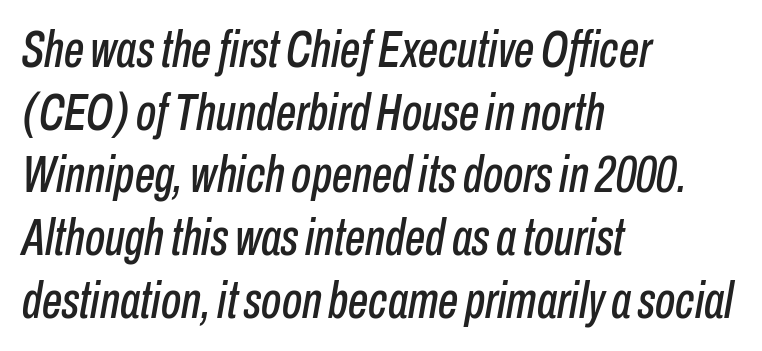
Students, note that the glyphs here touch the page at normal intervals. A typesetter would call this proportional, since set widths differ per character. This sample uses an oblique cut, with every glyph tilted off the vertical. Line starts are locked; line ends wander. Glance below the letters and you will spot only blank space.
